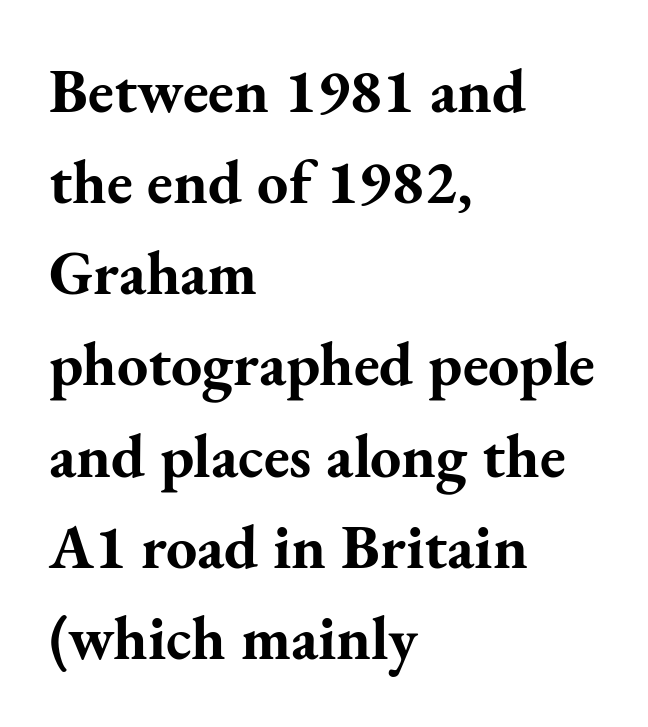
Ordinary non-slanted type is in use. How heavy is the stroke? Heavy — this is a bold. Look at the tracking — it's just the regular setting, nothing added. The font family rendered here belongs to the serif group. The rendering anchors every line to the left-hand side. The letters advance in unequal steps, a hallmark of proportional type.
